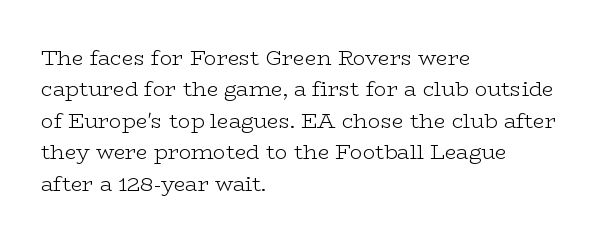
The image shows 21 px text type, upright; set left-aligned, normal line spacing (1.5x), normal letter spacing, not underlined.
